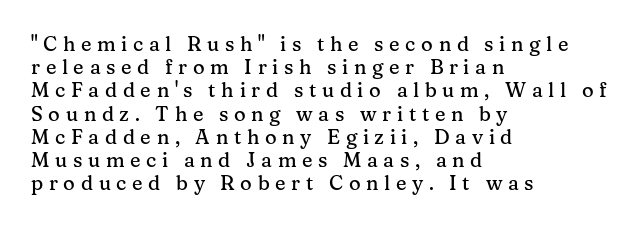
Q: Is the text italic (slanted)? A: No, it is upright.
Q: Is the text underlined? A: No.
Q: How is the paragraph aligned? A: Left-aligned.
Q: Is the spacing between letters normal or unusually wide? A: Unusually wide.
